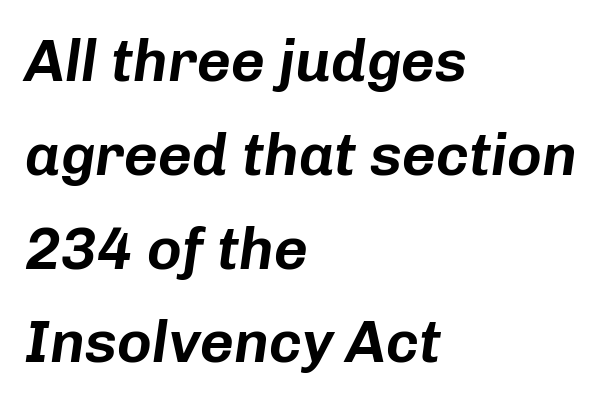
The image shows 59 px text type, italic (leaning right); set left-aligned, normal line spacing (1.59x), normal letter spacing, not underlined; low stroke contrast and a medium x-height.
